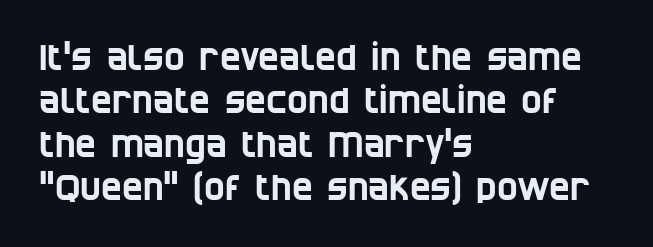
The image shows 35 px condensed sans-serif type; set left-aligned, line spacing 1.24x, normal letter spacing, not underlined; low stroke contrast and a large x-height.
